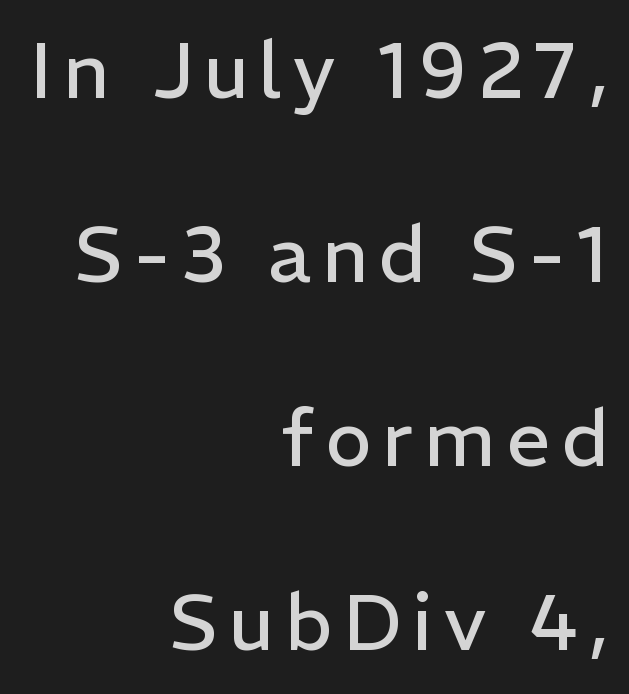
Here the designer chose a conventional face with non-uniform glyph widths. The ragged edge is on the left, which tells us the setting is flush right. The designer dialed line spacing up above the default. Classification — sans serif. The space beneath each line is pristine and unruled.
